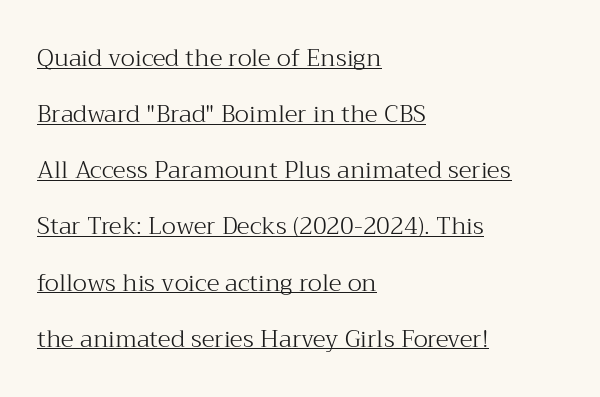
The image shows 24 px text type, upright; set left-aligned, loose line spacing (2.34x), normal letter spacing, underlined.
